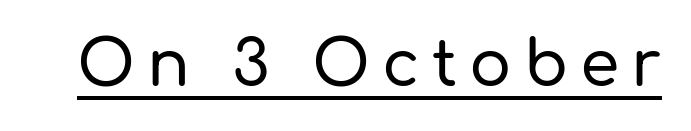
Q: Is the text italic (slanted)? A: No, it is upright.
Q: Is the typeface a serif or a sans-serif typeface? A: Sans-serif.
Q: Is the text underlined? A: Yes.
Q: Width (condensed, normal, or wide)? A: Normal.
Q: Stroke contrast? A: Low.
Q: x-height? A: Medium.
Q: Monospaced? A: No.
